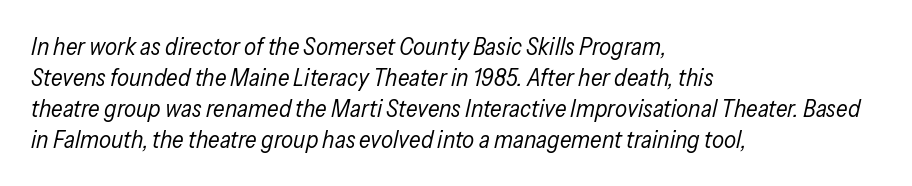
Q: Is the text bold? A: No.
Q: Is the text italic (slanted)? A: Yes, it leans right by about 13 degrees.
Q: Is the text underlined? A: No.
Q: How is the paragraph aligned? A: Left-aligned.
Q: Is the spacing between letters normal or unusually wide? A: Normal.
Q: Is the spacing between lines tight, normal or loose? A: Normal.
